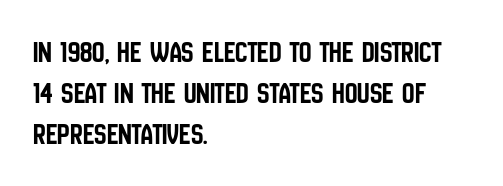
{"serif": "no", "italic": "no", "width": "condensed", "stroke_contrast": "low", "x_height": "large", "monospaced": "no", "underline": "no", "align": "left", "line_spacing": "normal", "line_spacing_ratio": 1.32, "letter_spacing": "normal", "letter_spacing_em": 0.0, "glyph_px": 31}
